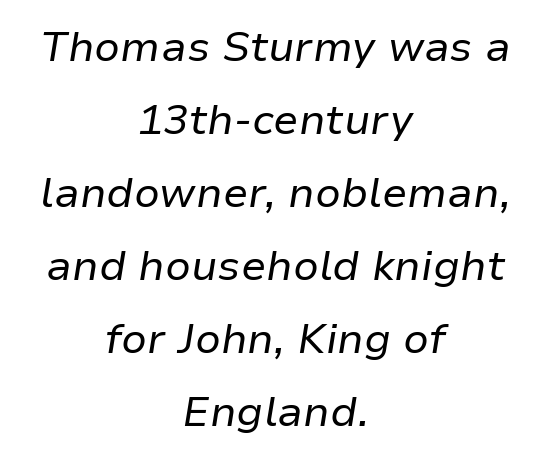
{"italic": "yes", "lean": "right", "slant_degrees": 9, "bold": "no", "weight": "regular", "width": "normal", "stroke_contrast": "low", "x_height": "medium", "monospaced": "no", "underline": "no", "align": "center", "line_spacing_ratio": 1.74, "letter_spacing": "normal", "letter_spacing_em": 0.0, "glyph_px": 42}
